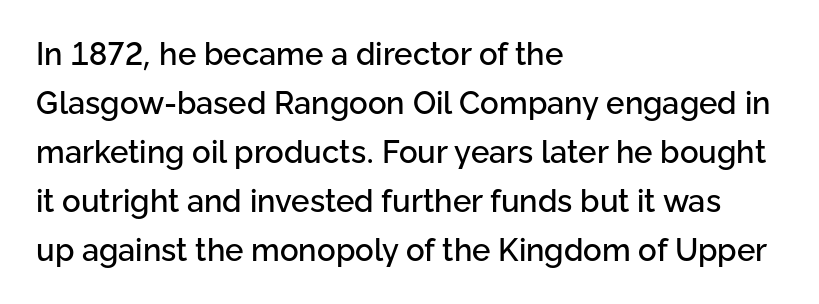
The image shows 31 px sans-serif type, upright; set left-aligned, normal line spacing (1.58x), normal letter spacing, not underlined; low stroke contrast and a medium x-height.
